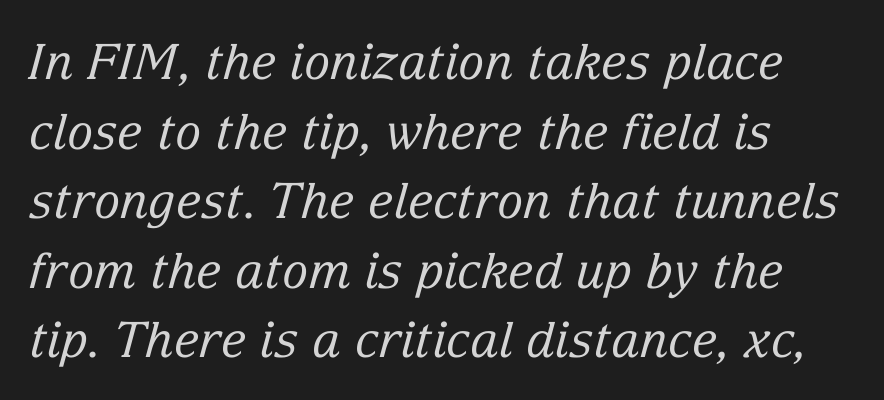
The image shows 49 px regular-weight serif type, italic (leaning right); set normal line spacing (1.42x), normal letter spacing, not underlined; low stroke contrast and a medium x-height.
